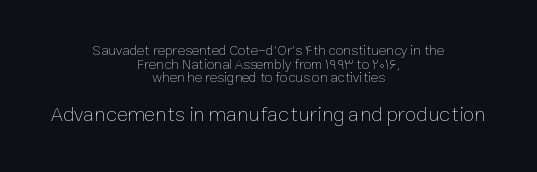
Q: Is the text bold? A: No.
Q: Is the text italic (slanted)? A: No, it is upright.
Q: Is the text underlined? A: No.
Q: How is the paragraph aligned? A: Centered.
Q: Is the spacing between letters normal or unusually wide? A: Normal.
Q: Is the spacing between lines tight, normal or loose? A: Tight.
Q: Which block of text is set in a larger size, the first (top) or the second (bottom)? A: The second (bottom) one.
